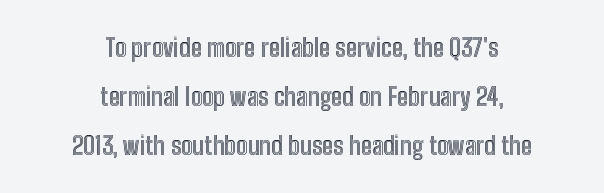
{"italic": "no", "underline": "no", "align": "center", "line_spacing": "loose", "line_spacing_ratio": 1.96, "letter_spacing": "normal", "letter_spacing_em": 0.0, "glyph_px": 25}
